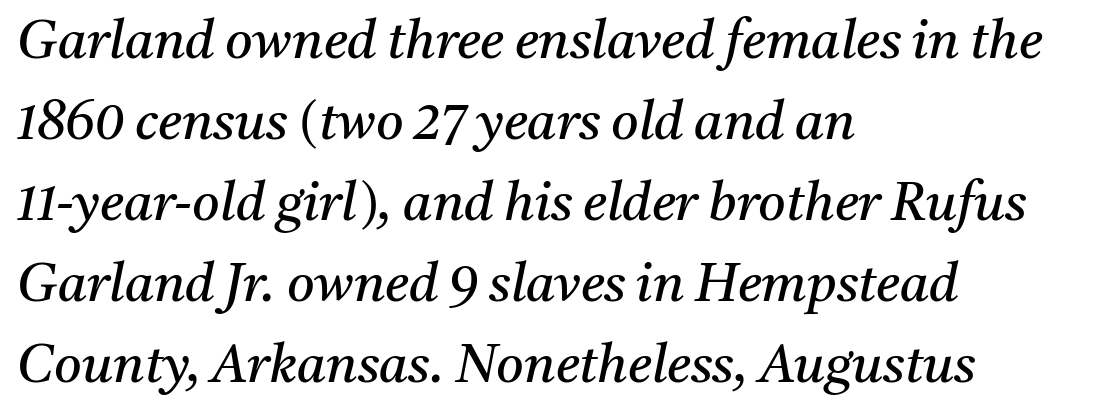
{"serif": "yes", "italic": "yes", "lean": "right", "slant_degrees": 11, "bold": "no", "weight": "regular", "width": "normal", "stroke_contrast": "medium", "x_height": "medium", "monospaced": "no", "underline": "no", "align": "left", "line_spacing": "normal", "line_spacing_ratio": 1.53, "letter_spacing": "normal", "letter_spacing_em": 0.0, "glyph_px": 53}
